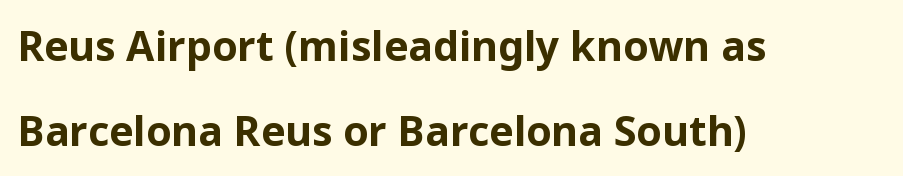
Q: Is the text bold? A: Yes.
Q: Is the text italic (slanted)? A: No, it is upright.
Q: Is the typeface a serif or a sans-serif typeface? A: Sans-serif.
Q: Is the text underlined? A: No.
Q: How is the paragraph aligned? A: Left-aligned.
Q: Is the spacing between letters normal or unusually wide? A: Normal.
Q: Is the spacing between lines tight, normal or loose? A: Loose.
Q: Width (condensed, normal, or wide)? A: Normal.
Q: Stroke contrast? A: Low.
Q: x-height? A: Medium.
Q: Monospaced? A: No.
